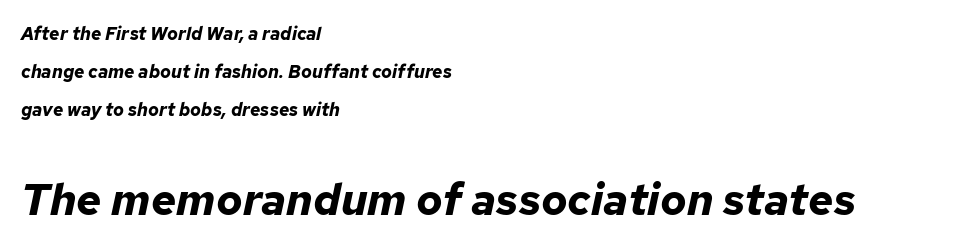
{"italic": "yes", "lean": "right", "slant_degrees": 12, "bold": "yes", "weight": "bold", "width": "normal", "stroke_contrast": "low", "x_height": "medium", "monospaced": "no", "underline": "no", "align": "left", "line_spacing": "loose", "line_spacing_ratio": 2.11, "letter_spacing": "normal", "letter_spacing_em": 0.0, "larger_block": "second", "size_ratio": 2.44, "glyph_px": 44}
